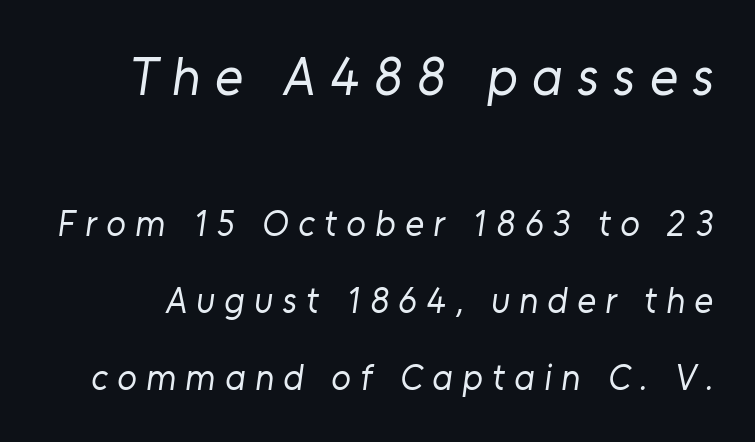
The image shows 54 px regular-weight sans-serif type; set loose line spacing (2.13x), unusually wide letter spacing (+0.26 em), not underlined; the first (top) block is 1.5x larger; low stroke contrast and a medium x-height.
